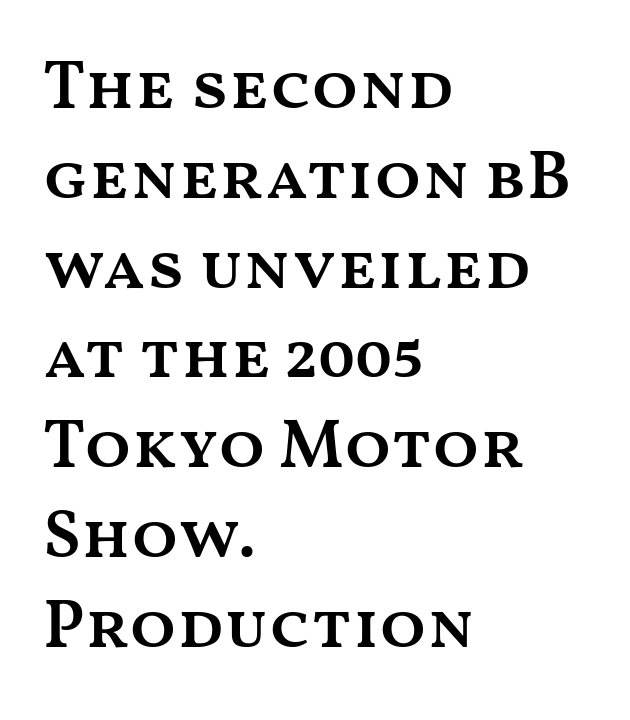
The block of text has a typical density, with ordinary space between rows. A typesetter would call this proportional, since set widths differ per character. The passage shown has conventional tracking throughout. Each line starts at the same left margin while the right side varies. This sample uses an upright cut, with every glyph sitting square on the baseline.
